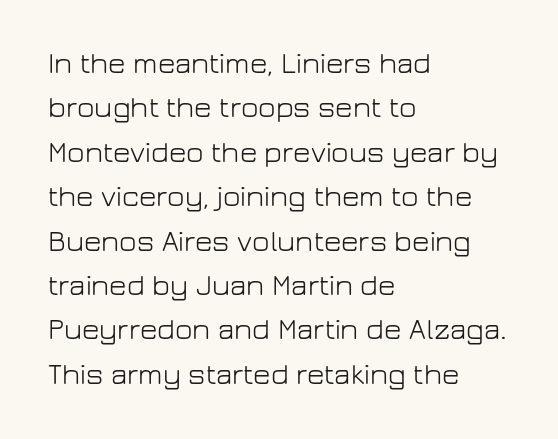
The image shows 30 px light sans-serif type, upright; set left-aligned, normal line spacing (1.48x), normal letter spacing, not underlined; low stroke contrast and a medium x-height.
